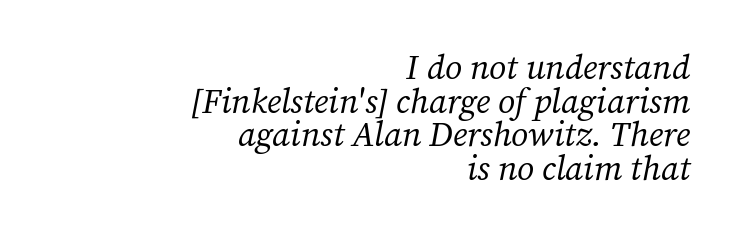
Q: Is the text bold? A: No.
Q: Is the text italic (slanted)? A: Yes, it leans right by about 12 degrees.
Q: Is the typeface a serif or a sans-serif typeface? A: Serif.
Q: Is the text underlined? A: No.
Q: How is the paragraph aligned? A: Right-aligned.
Q: Is the spacing between letters normal or unusually wide? A: Normal.
Q: Is the spacing between lines tight, normal or loose? A: Tight.
Q: Width (condensed, normal, or wide)? A: Normal.
Q: Stroke contrast? A: Medium.
Q: x-height? A: Medium.
Q: Monospaced? A: No.
